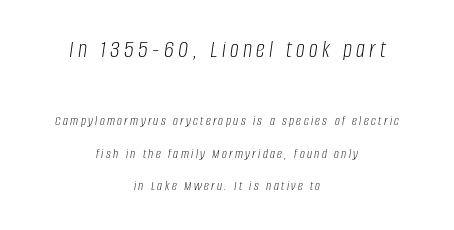
Q: Is the text bold? A: No.
Q: Is the text italic (slanted)? A: Yes, it leans right by about 8 degrees.
Q: Is the text underlined? A: No.
Q: How is the paragraph aligned? A: Centered.
Q: Is the spacing between lines tight, normal or loose? A: Loose.
Q: Which block of text is set in a larger size, the first (top) or the second (bottom)? A: The first (top) one.
